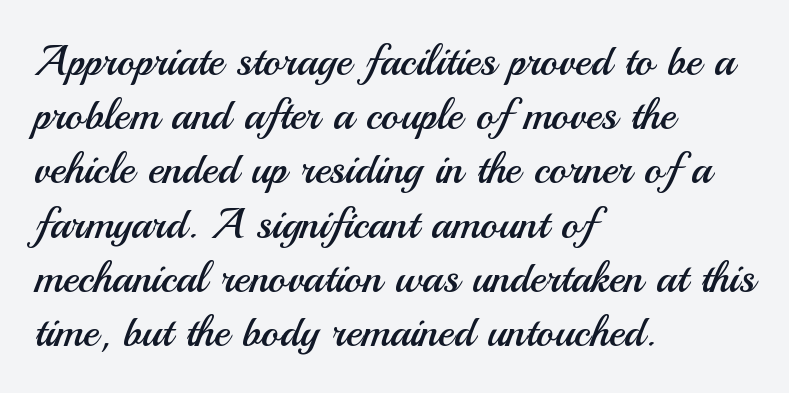
The image shows 43 px regular-weight sans-serif type; set left-aligned, normal line spacing (1.26x), normal letter spacing, not underlined; medium stroke contrast and a small x-height.
